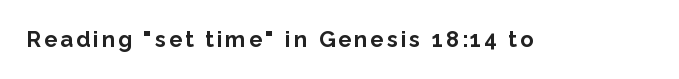
Q: Is the text bold? A: Yes.
Q: Is the text italic (slanted)? A: No, it is upright.
Q: Is the text underlined? A: No.
